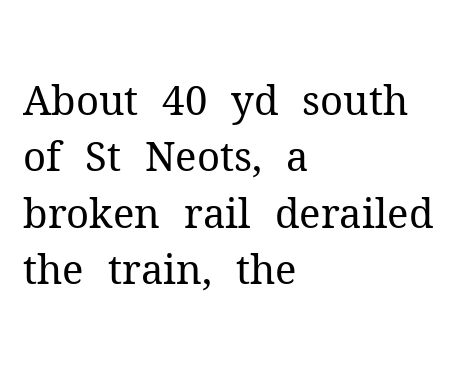
{"serif": "yes", "italic": "no", "bold": "no", "weight": "regular", "width": "normal", "stroke_contrast": "medium", "x_height": "medium", "monospaced": "no", "underline": "no", "align": "left", "line_spacing": "normal", "line_spacing_ratio": 1.41, "letter_spacing": "normal", "letter_spacing_em": 0.0, "glyph_px": 40}
